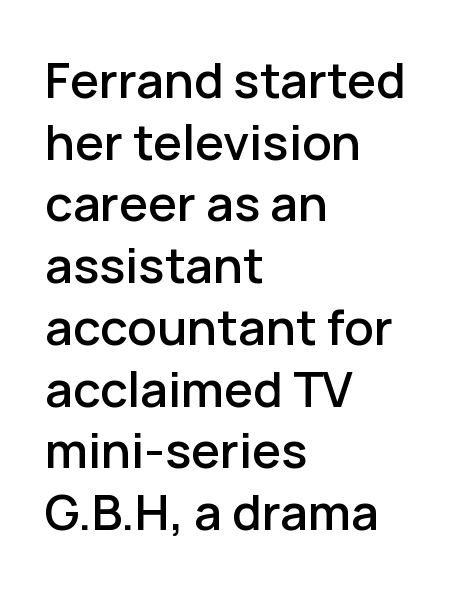
Q: Is the text italic (slanted)? A: No, it is upright.
Q: Is the typeface a serif or a sans-serif typeface? A: Sans-serif.
Q: Is the text underlined? A: No.
Q: How is the paragraph aligned? A: Left-aligned.
Q: Is the spacing between letters normal or unusually wide? A: Normal.
Q: Is the spacing between lines tight, normal or loose? A: Normal.
Q: Width (condensed, normal, or wide)? A: Normal.
Q: Stroke contrast? A: Low.
Q: x-height? A: Medium.
Q: Monospaced? A: No.
